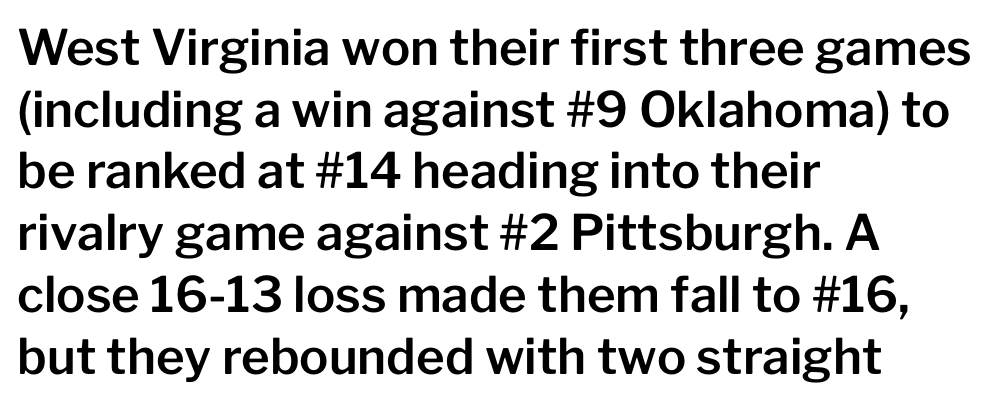
{"serif": "no", "italic": "no", "width": "normal", "stroke_contrast": "low", "x_height": "medium", "monospaced": "no", "underline": "no", "align": "left", "line_spacing": "normal", "line_spacing_ratio": 1.26, "letter_spacing": "normal", "letter_spacing_em": 0.0, "glyph_px": 49}
